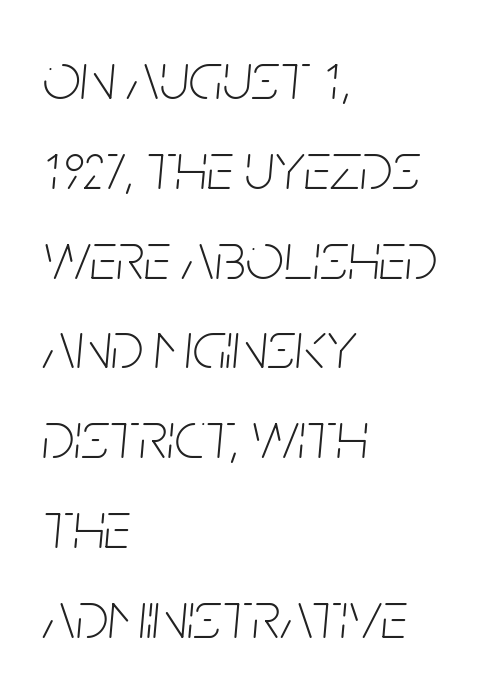
The paragraph shown leans on its left margin. Look at the tracking — it's just the regular setting, nothing added. The font's italic variant was chosen for this text. Varying glyph widths throughout — classic text-font behaviour. The letterforms sit at book weight or below.
